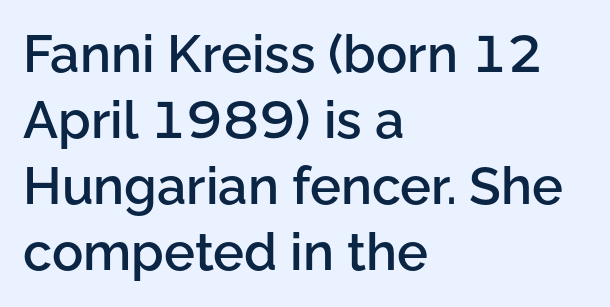
Q: Is the text bold? A: Semi-bold.
Q: Is the text italic (slanted)? A: No, it is upright.
Q: Is the typeface a serif or a sans-serif typeface? A: Sans-serif.
Q: Is the text underlined? A: No.
Q: How is the paragraph aligned? A: Left-aligned.
Q: Is the spacing between letters normal or unusually wide? A: Normal.
Q: Is the spacing between lines tight, normal or loose? A: Normal.
Q: Width (condensed, normal, or wide)? A: Normal.
Q: Stroke contrast? A: Low.
Q: x-height? A: Medium.
Q: Monospaced? A: No.
